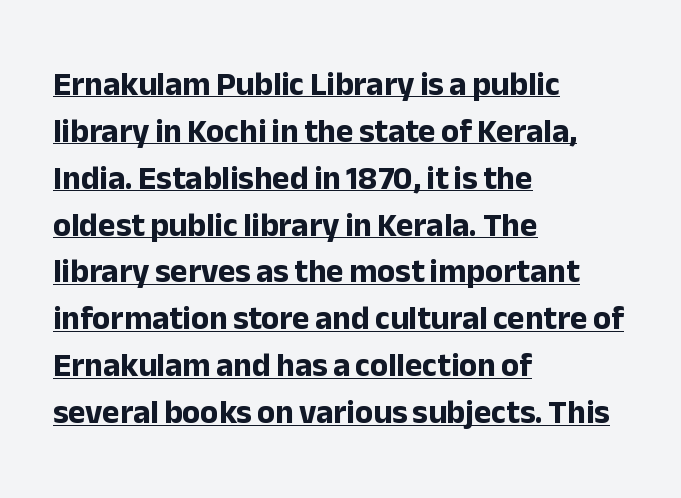
The image shows 33 px bold sans-serif type, upright; set left-aligned, normal line spacing (1.42x), normal letter spacing, underlined; low stroke contrast and a medium x-height.
